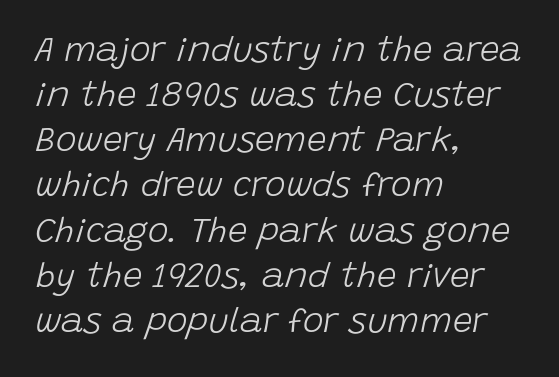
The image shows 35 px light type, italic (leaning right); set left-aligned, normal line spacing (1.29x), normal letter spacing, not underlined; low stroke contrast and a large x-height.
